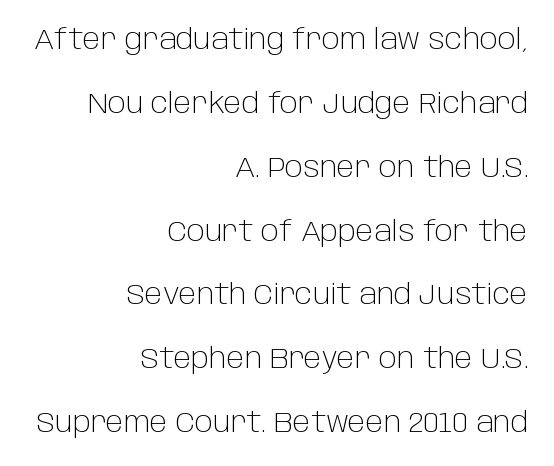
{"serif": "no", "italic": "no", "bold": "no", "weight": "light", "width": "normal", "stroke_contrast": "low", "x_height": "large", "monospaced": "no", "underline": "no", "align": "right", "line_spacing": "loose", "line_spacing_ratio": 2.28, "letter_spacing": "normal", "letter_spacing_em": 0.0, "glyph_px": 28}
